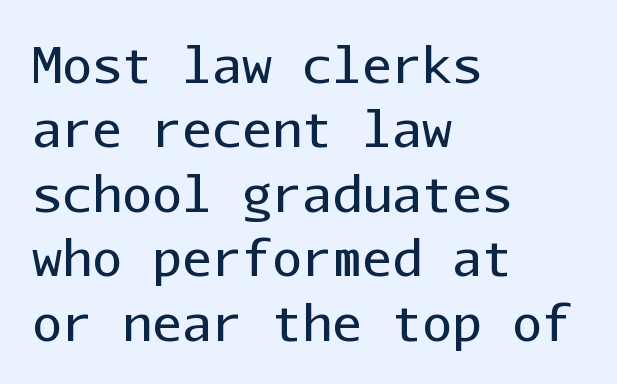
{"serif": "no", "italic": "no", "bold": "no", "weight": "regular", "width": "normal", "stroke_contrast": "low", "x_height": "medium", "monospaced": "yes", "underline": "no", "align": "left", "line_spacing": "normal", "line_spacing_ratio": 1.29, "letter_spacing": "normal", "letter_spacing_em": 0.0, "glyph_px": 50}
